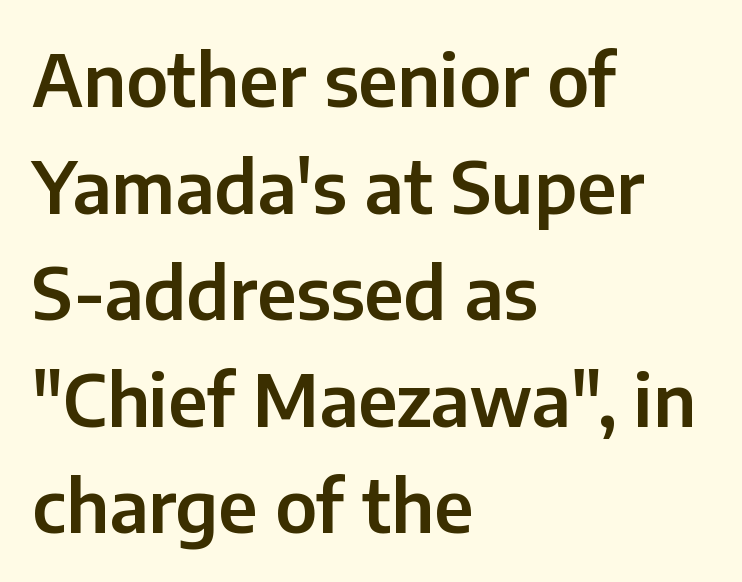
Q: Is the text italic (slanted)? A: No, it is upright.
Q: Is the typeface a serif or a sans-serif typeface? A: Sans-serif.
Q: Is the text underlined? A: No.
Q: How is the paragraph aligned? A: Left-aligned.
Q: Is the spacing between letters normal or unusually wide? A: Normal.
Q: Is the spacing between lines tight, normal or loose? A: Normal.
Q: Width (condensed, normal, or wide)? A: Normal.
Q: Stroke contrast? A: Low.
Q: x-height? A: Medium.
Q: Monospaced? A: No.
